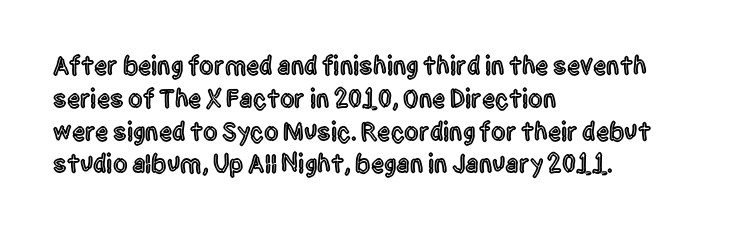
The image shows 26 px text type, upright; set left-aligned, normal line spacing (1.26x), normal letter spacing, not underlined.
